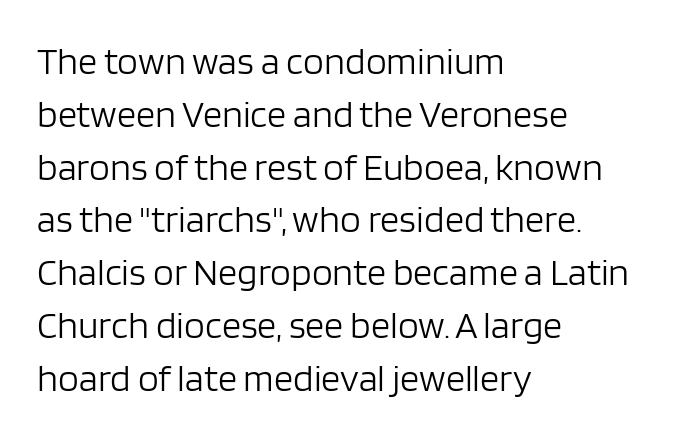
Q: Is the text bold? A: No.
Q: Is the text italic (slanted)? A: No, it is upright.
Q: Is the typeface a serif or a sans-serif typeface? A: Sans-serif.
Q: Is the text underlined? A: No.
Q: How is the paragraph aligned? A: Left-aligned.
Q: Is the spacing between letters normal or unusually wide? A: Normal.
Q: Is the spacing between lines tight, normal or loose? A: Normal.
Q: Width (condensed, normal, or wide)? A: Normal.
Q: Stroke contrast? A: Low.
Q: x-height? A: Large.
Q: Monospaced? A: No.
